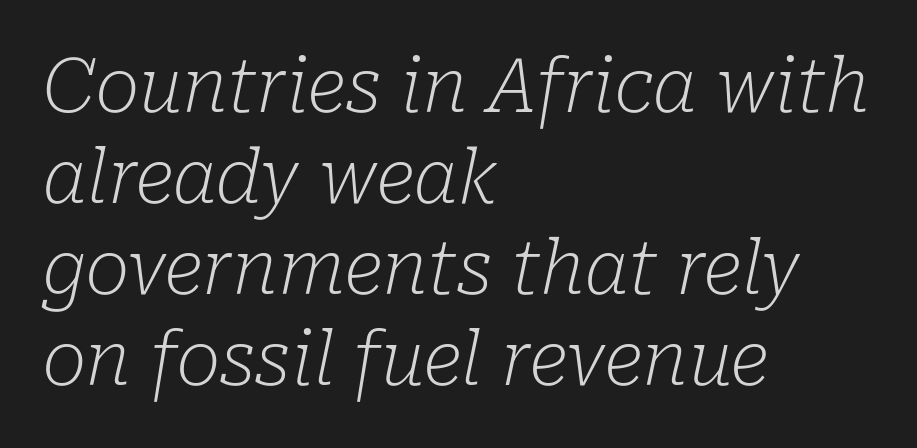
The image shows 74 px light serif type, italic (leaning right); set left-aligned, line spacing 1.23x, normal letter spacing, not underlined; low stroke contrast and a medium x-height.
